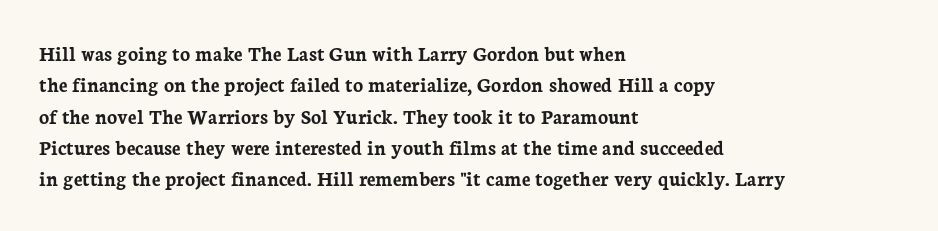
The image shows 21 px bold type, upright; set left-aligned, normal line spacing (1.49x), normal letter spacing, not underlined.
